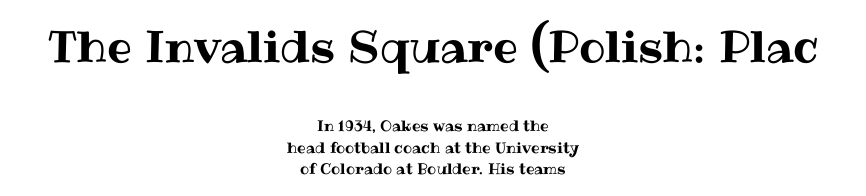
The image shows 44 px text type, upright; set centered, normal line spacing (1.45x), normal letter spacing, not underlined; the first (top) block is 2.93x larger; medium stroke contrast and a medium x-height.
